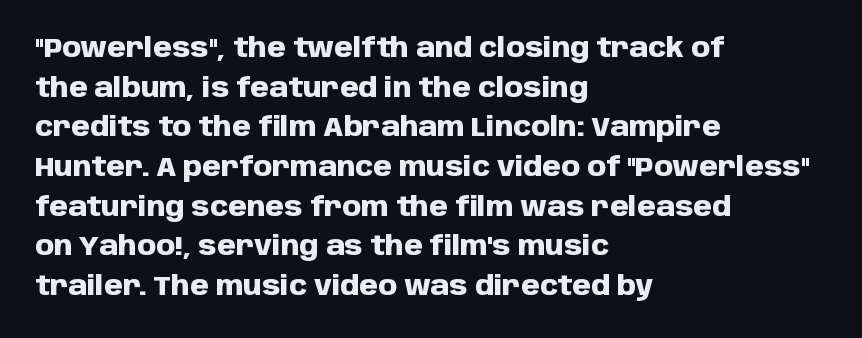
Q: Is the text bold? A: Yes.
Q: Is the text italic (slanted)? A: No, it is upright.
Q: Is the text underlined? A: No.
Q: How is the paragraph aligned? A: Left-aligned.
Q: Is the spacing between letters normal or unusually wide? A: Normal.
Q: Is the spacing between lines tight, normal or loose? A: Normal.
